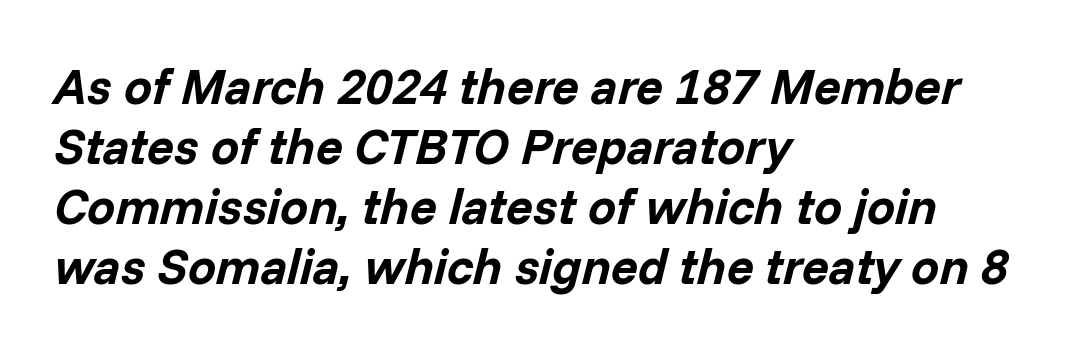
Q: Is the text bold? A: Yes.
Q: Is the text italic (slanted)? A: Yes, it leans right by about 14 degrees.
Q: Is the text underlined? A: No.
Q: How is the paragraph aligned? A: Left-aligned.
Q: Is the spacing between letters normal or unusually wide? A: Normal.
Q: Width (condensed, normal, or wide)? A: Normal.
Q: Stroke contrast? A: Low.
Q: x-height? A: Medium.
Q: Monospaced? A: No.
